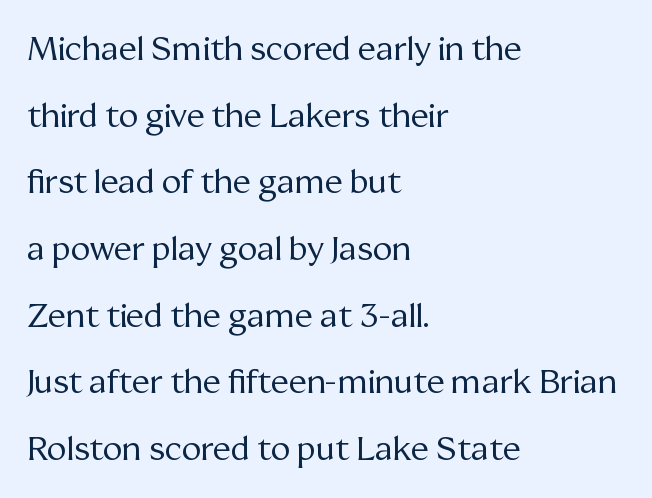
{"serif": "yes", "italic": "no", "bold": "no", "weight": "regular", "width": "normal", "stroke_contrast": "medium", "x_height": "medium", "monospaced": "no", "underline": "no", "align": "left", "line_spacing": "loose", "line_spacing_ratio": 2.02, "letter_spacing": "normal", "letter_spacing_em": 0.0, "glyph_px": 33}
